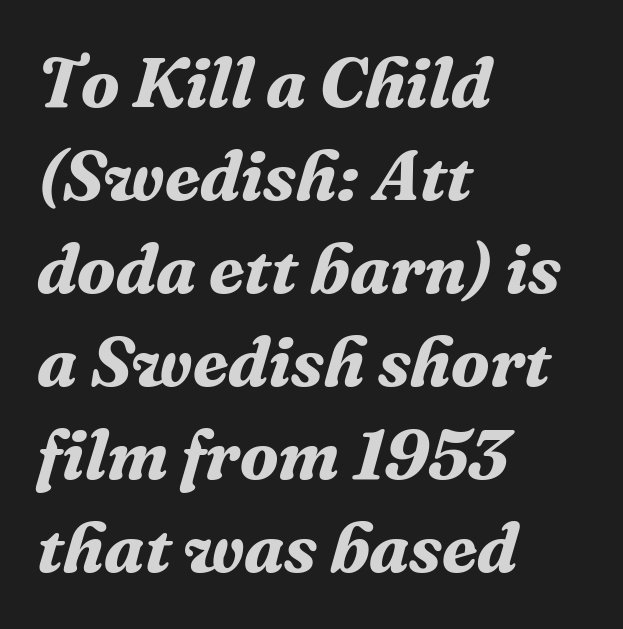
Q: Is the text bold? A: Yes.
Q: Is the text italic (slanted)? A: Yes, it leans right by about 16 degrees.
Q: Is the typeface a serif or a sans-serif typeface? A: Serif.
Q: Is the text underlined? A: No.
Q: How is the paragraph aligned? A: Left-aligned.
Q: Is the spacing between letters normal or unusually wide? A: Normal.
Q: Is the spacing between lines tight, normal or loose? A: Normal.
Q: Width (condensed, normal, or wide)? A: Normal.
Q: Stroke contrast? A: Medium.
Q: x-height? A: Medium.
Q: Monospaced? A: No.
